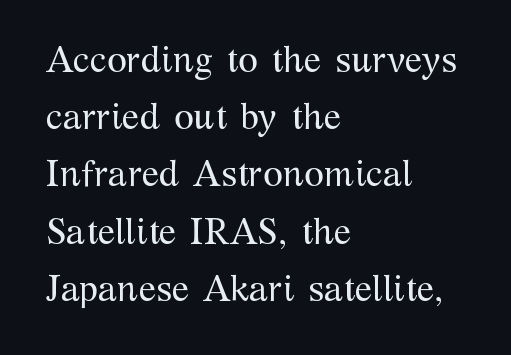
{"serif": "yes", "italic": "no", "bold": "no", "weight": "regular", "width": "normal", "stroke_contrast": "medium", "x_height": "medium", "monospaced": "no", "underline": "no", "align": "left", "line_spacing": "normal", "line_spacing_ratio": 1.59, "letter_spacing": "normal", "letter_spacing_em": 0.0, "glyph_px": 36}
